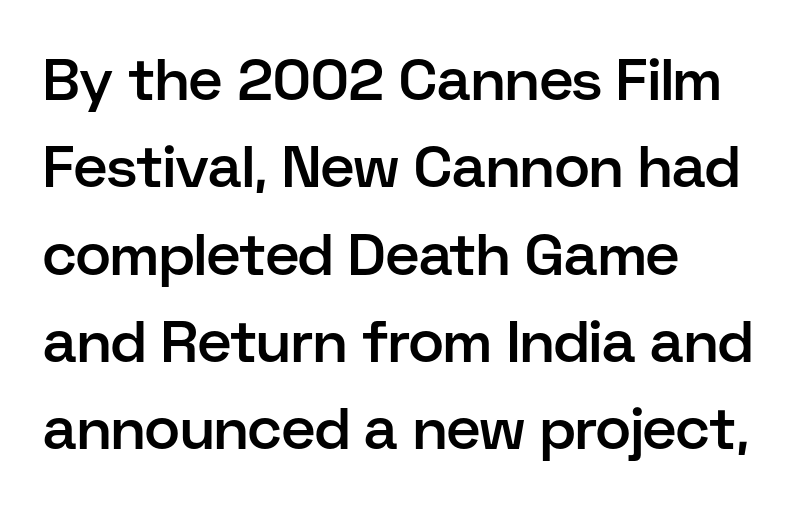
Nothing sits at the stroke ends, so this counts as sans-serif. The passage shown is not underscored anywhere. Is the letter spacing exaggerated? No — it looks like the ordinary default. Compared with typical paragraphs, the rows here are spaced about the same. The passage shown is typed in a proportional face where columns would drift. Every character sits straight up, as roman type does.
